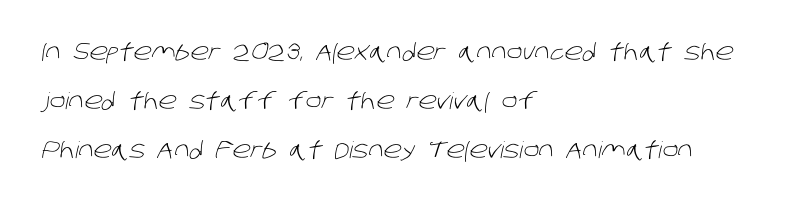
The image shows 23 px text type; set left-aligned, loose line spacing (2.12x), normal letter spacing, not underlined.
